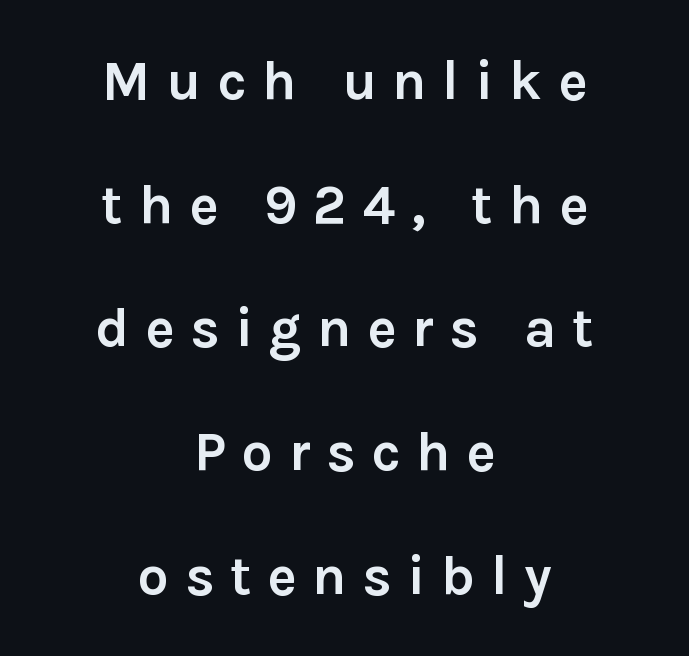
Q: Is the text bold? A: Yes.
Q: Is the text italic (slanted)? A: No, it is upright.
Q: Is the typeface a serif or a sans-serif typeface? A: Sans-serif.
Q: Is the text underlined? A: No.
Q: How is the paragraph aligned? A: Centered.
Q: Is the spacing between letters normal or unusually wide? A: Unusually wide.
Q: Is the spacing between lines tight, normal or loose? A: Loose.
Q: Width (condensed, normal, or wide)? A: Normal.
Q: Stroke contrast? A: Low.
Q: x-height? A: Medium.
Q: Monospaced? A: No.
